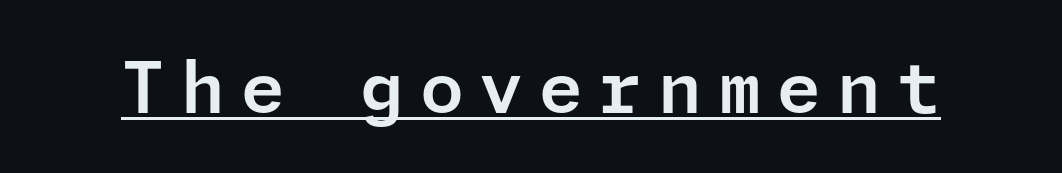
Q: Is the text italic (slanted)? A: No, it is upright.
Q: Is the typeface a serif or a sans-serif typeface? A: Sans-serif.
Q: Is the text underlined? A: Yes.
Q: Is the spacing between letters normal or unusually wide? A: Unusually wide.
Q: Width (condensed, normal, or wide)? A: Normal.
Q: Stroke contrast? A: Low.
Q: x-height? A: Medium.
